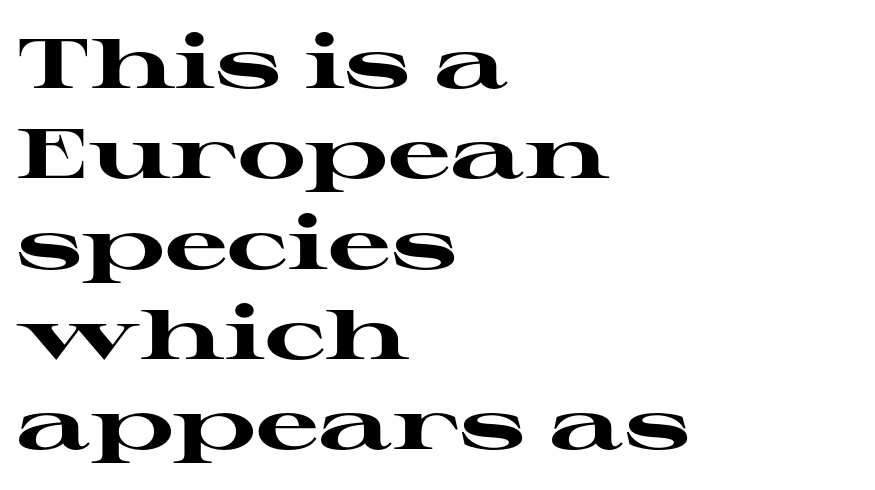
The image shows 70 px heavy, wide serif type, upright; set left-aligned, normal line spacing (1.29x), normal letter spacing, not underlined; high stroke contrast and a medium x-height.
